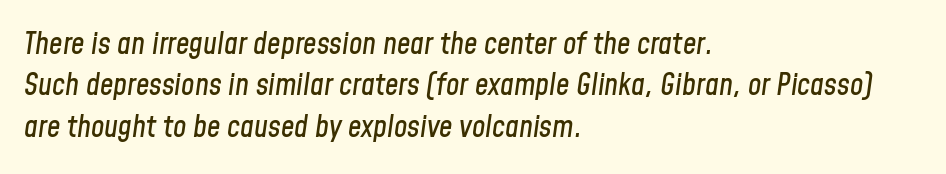
The image shows 30 px condensed type, italic (leaning right); set left-aligned, normal line spacing (1.38x), normal letter spacing, not underlined; low stroke contrast and a medium x-height.
